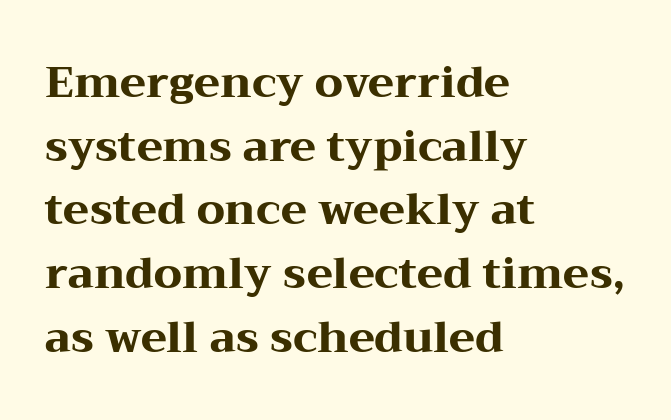
Does the copy run flush right? No — it runs flush left. In terms of letterform style, serifs are clearly present. Between one letter and the next there's only the usual sliver of space. If you measured baseline to baseline, you'd find a middling distance. You can tell it's not italic because the verticals are truly vertical.
